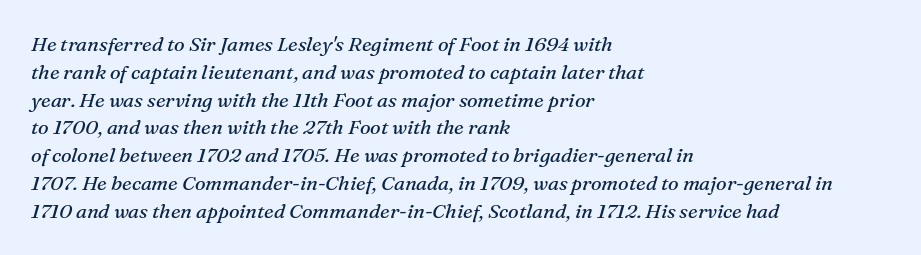
Observe the lean: these are italic letterforms. Standard letterfit; no display-style spreading of the glyphs. Is this a heavy cut? Hardly; it is regular or lighter. The space directly below the letters is spotless. The designer left line spacing at the default. Casual observation: everything's shoved over to the left.
